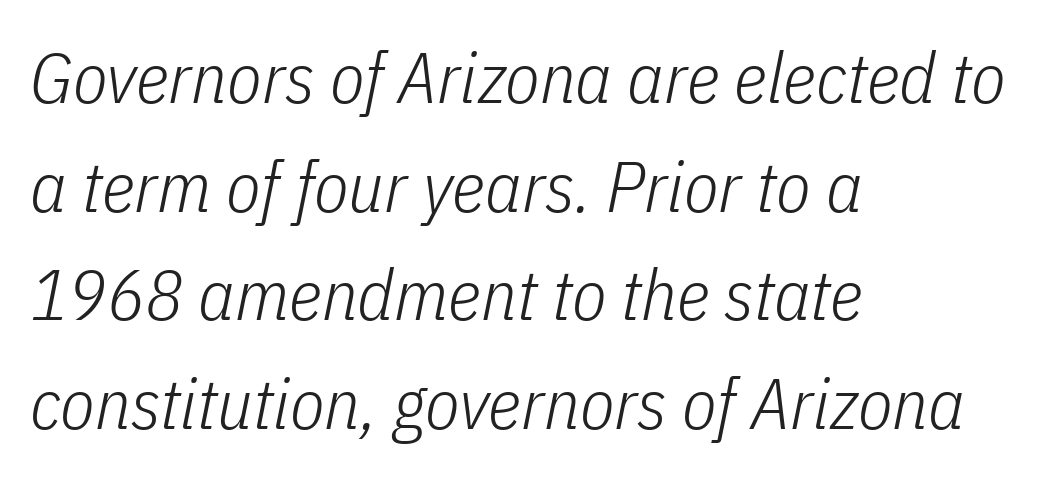
The image shows 71 px light, condensed type, italic (leaning right); set left-aligned, normal line spacing (1.53x), normal letter spacing, not underlined; low stroke contrast and a medium x-height.
